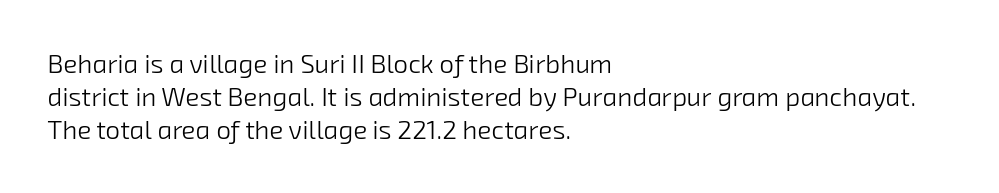
Q: Is the text bold? A: No.
Q: Is the text underlined? A: No.
Q: How is the paragraph aligned? A: Left-aligned.
Q: Is the spacing between letters normal or unusually wide? A: Normal.
Q: Is the spacing between lines tight, normal or loose? A: Normal.
